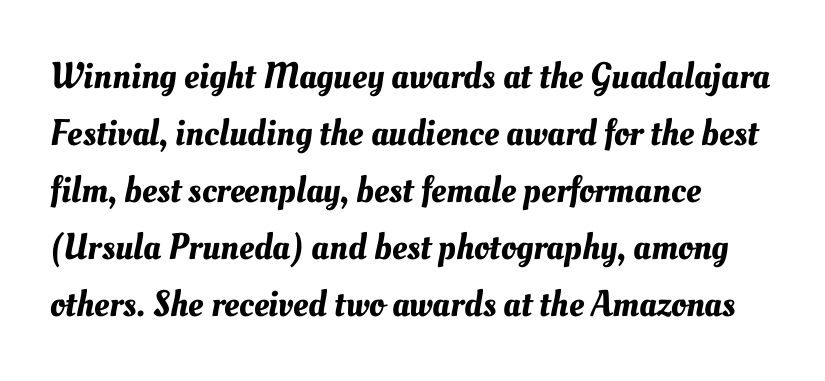
Q: Is the text underlined? A: No.
Q: How is the paragraph aligned? A: Left-aligned.
Q: Is the spacing between letters normal or unusually wide? A: Normal.
Q: Is the spacing between lines tight, normal or loose? A: Normal.
Q: Width (condensed, normal, or wide)? A: Normal.
Q: Stroke contrast? A: Medium.
Q: x-height? A: Small.
Q: Monospaced? A: No.
